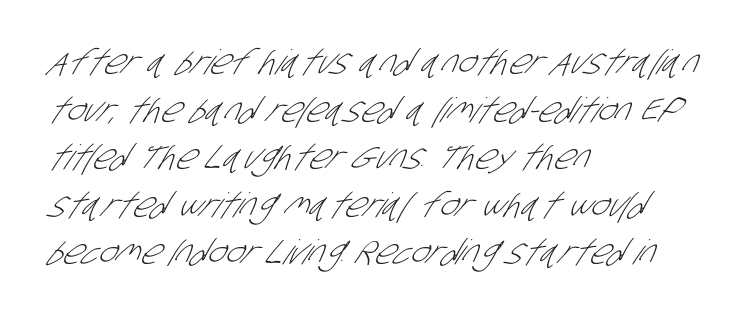
The image shows 34 px light, condensed sans-serif type; set left-aligned, normal line spacing (1.4x), normal letter spacing, not underlined; low stroke contrast and a large x-height.
